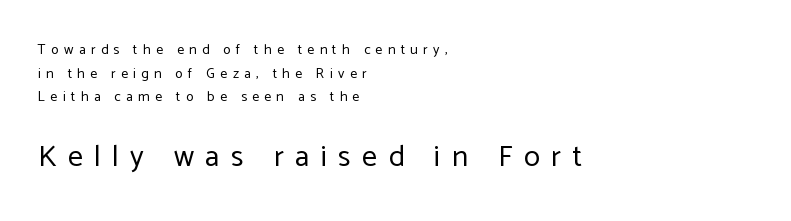
A student would notice the bottom passage is typeset larger than what precedes it. Letters rest on an invisible, unmarked baseline. The line texture is sparse and dotted thanks to wide tracking. Nope, no serifs anywhere on these letters. Summary of vertical rhythm: regular, with standard interline spacing. On a weight scale, this lands at 450 or below.
